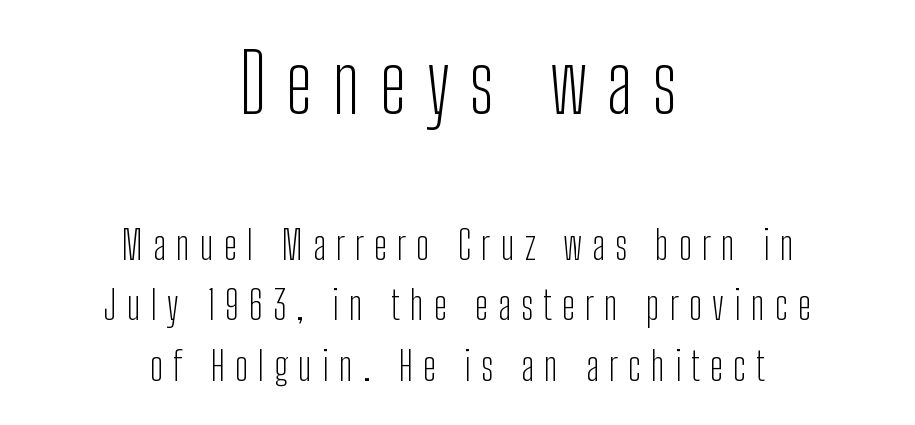
{"serif": "no", "italic": "no", "bold": "no", "weight": "light", "width": "condensed", "stroke_contrast": "low", "x_height": "medium", "monospaced": "no", "underline": "no", "align": "center", "line_spacing": "normal", "line_spacing_ratio": 1.51, "letter_spacing": "wide", "letter_spacing_em": 0.25, "larger_block": "first", "size_ratio": 2.0, "glyph_px": 80}
